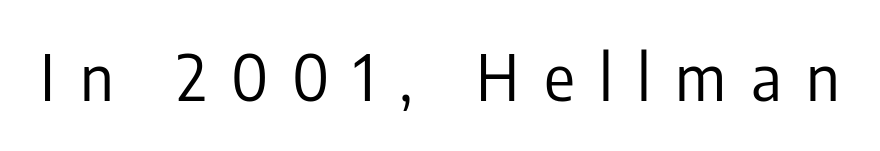
{"serif": "no", "italic": "no", "bold": "no", "weight": "regular", "width": "condensed", "stroke_contrast": "low", "x_height": "medium", "monospaced": "no", "underline": "no", "letter_spacing": "wide", "letter_spacing_em": 0.38, "glyph_px": 64}
